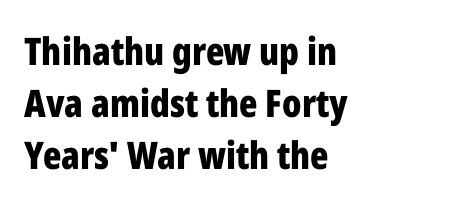
Serifs: no, the terminals of the letterforms are clean. Does the copy run flush right? No — it runs flush left. Rendered with straight, roman letterforms. Proportional: the letters do not fall into vertical columns.
